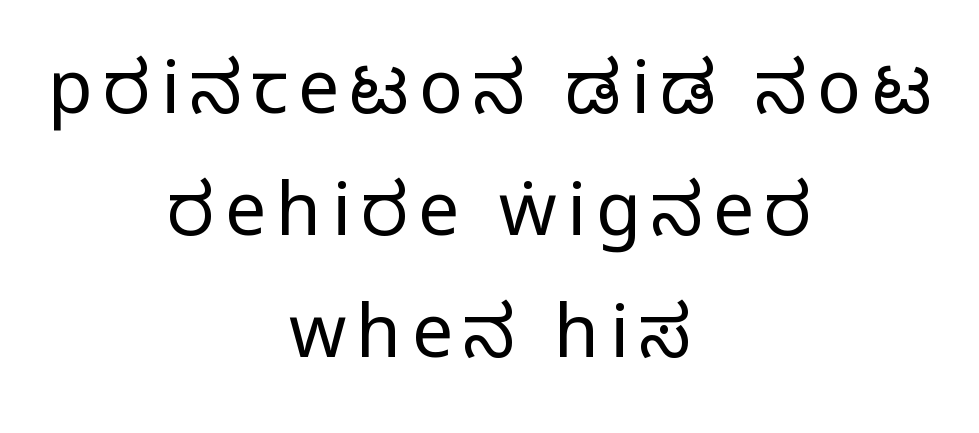
Q: Is the text bold? A: No.
Q: Is the text italic (slanted)? A: No, it is upright.
Q: Is the typeface a serif or a sans-serif typeface? A: Sans-serif.
Q: Is the text underlined? A: No.
Q: How is the paragraph aligned? A: Centered.
Q: Is the spacing between lines tight, normal or loose? A: Normal.
Q: Width (condensed, normal, or wide)? A: Condensed.
Q: Stroke contrast? A: Low.
Q: x-height? A: Large.
Q: Monospaced? A: No.
